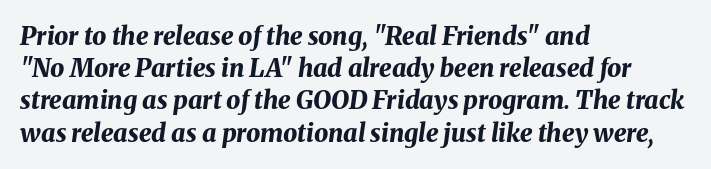
Compared with typical body copy, the letter spacing here is the same. These words are printed bold, with thick strokes throughout. The ragged edge is on the right, which tells us the setting is flush left. Evenly set lines give the paragraph a standard silhouette.
